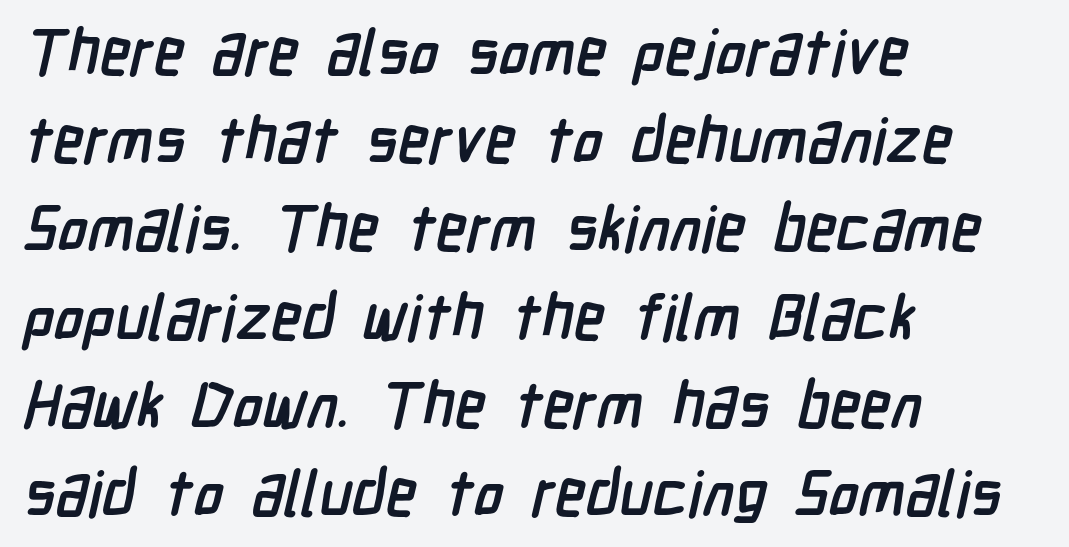
{"serif": "no", "bold": "yes", "weight": "semibold", "width": "condensed", "stroke_contrast": "low", "x_height": "medium", "monospaced": "no", "underline": "no", "align": "left", "line_spacing": "normal", "line_spacing_ratio": 1.4, "letter_spacing": "normal", "letter_spacing_em": 0.0, "glyph_px": 63}
